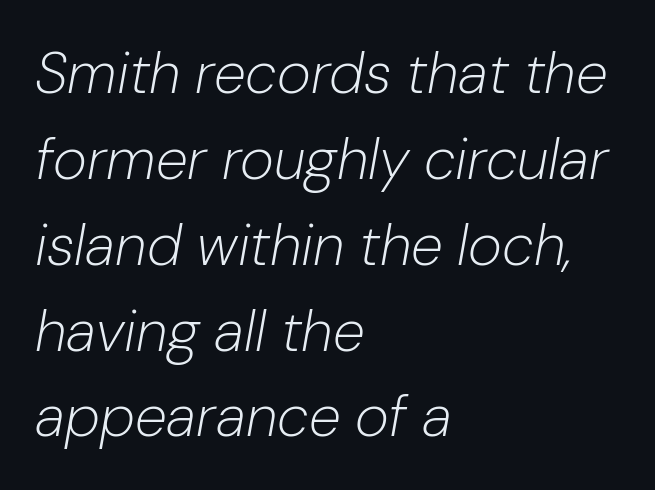
{"italic": "yes", "lean": "right", "slant_degrees": 10, "bold": "no", "weight": "light", "width": "normal", "stroke_contrast": "low", "x_height": "medium", "monospaced": "no", "underline": "no", "align": "left", "line_spacing": "normal", "line_spacing_ratio": 1.48, "letter_spacing": "normal", "letter_spacing_em": 0.0, "glyph_px": 58}
